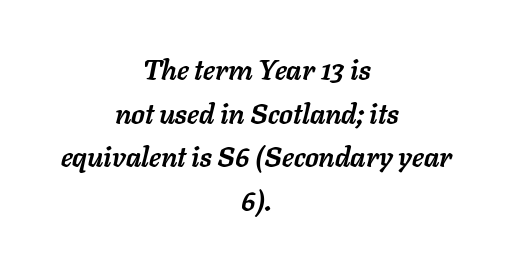
{"italic": "yes", "lean": "right", "slant_degrees": 11, "bold": "yes", "weight": "semibold", "width": "normal", "stroke_contrast": "low", "x_height": "medium", "monospaced": "no", "underline": "no", "align": "center", "line_spacing": "normal", "line_spacing_ratio": 1.56, "letter_spacing": "normal", "letter_spacing_em": 0.0, "glyph_px": 28}
